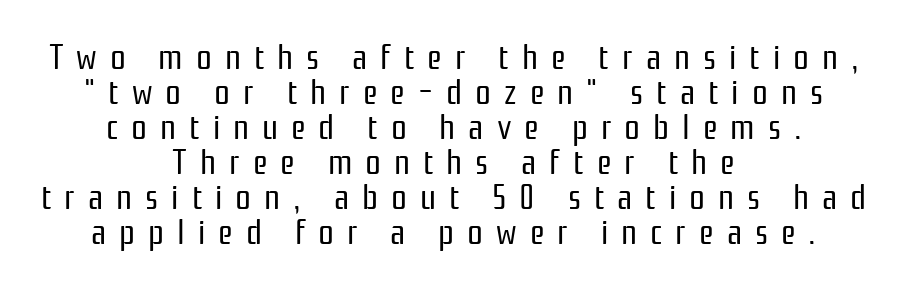
Q: Is the text bold? A: No.
Q: Is the text italic (slanted)? A: No, it is upright.
Q: Is the typeface a serif or a sans-serif typeface? A: Sans-serif.
Q: Is the text underlined? A: No.
Q: How is the paragraph aligned? A: Centered.
Q: Is the spacing between letters normal or unusually wide? A: Unusually wide.
Q: Is the spacing between lines tight, normal or loose? A: Tight.
Q: Width (condensed, normal, or wide)? A: Condensed.
Q: Stroke contrast? A: Low.
Q: x-height? A: Medium.
Q: Monospaced? A: No.
